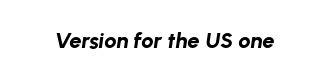
Q: Is the text bold? A: Yes.
Q: Is the text italic (slanted)? A: Yes, it leans right by about 8 degrees.
Q: Is the text underlined? A: No.
Q: Is the spacing between letters normal or unusually wide? A: Normal.
